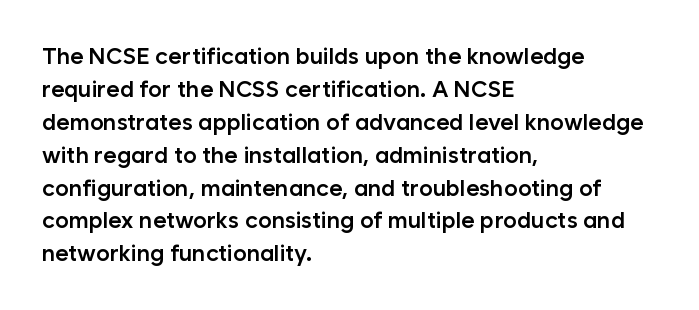
The image shows 23 px text type, upright; set left-aligned, normal line spacing (1.43x), normal letter spacing, not underlined.
